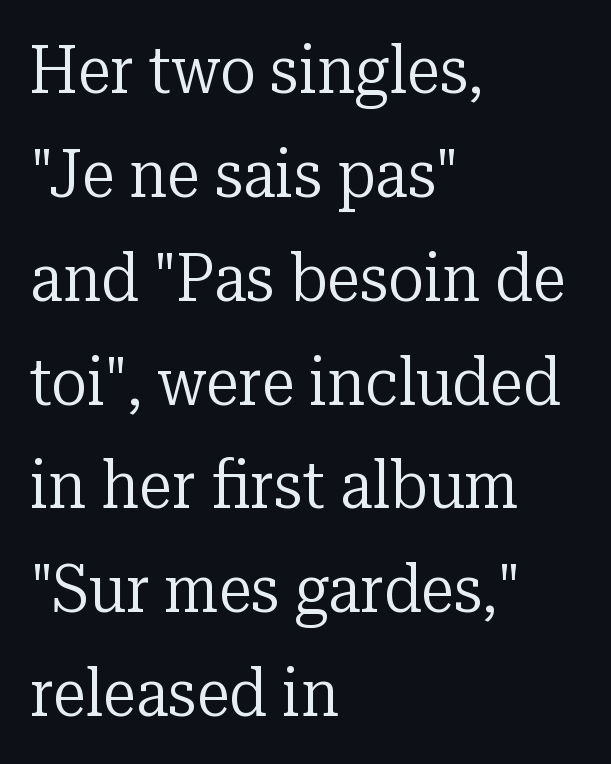
{"serif": "yes", "italic": "no", "bold": "no", "weight": "regular", "width": "normal", "stroke_contrast": "low", "x_height": "medium", "monospaced": "no", "underline": "no", "align": "left", "line_spacing": "normal", "line_spacing_ratio": 1.55, "letter_spacing": "normal", "letter_spacing_em": 0.0, "glyph_px": 67}
